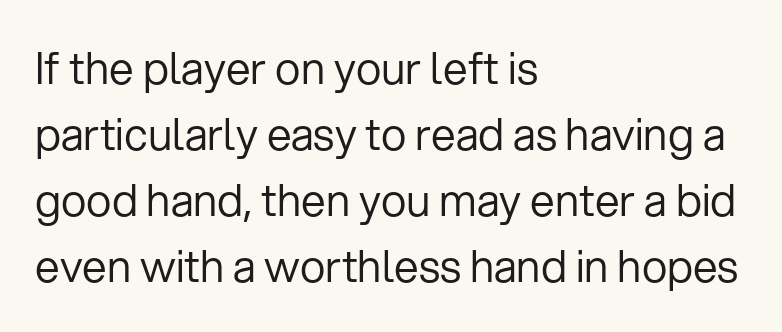
The image shows 44 px regular-weight sans-serif type, upright; set left-aligned, normal line spacing (1.5x), normal letter spacing, not underlined; low stroke contrast and a medium x-height.
